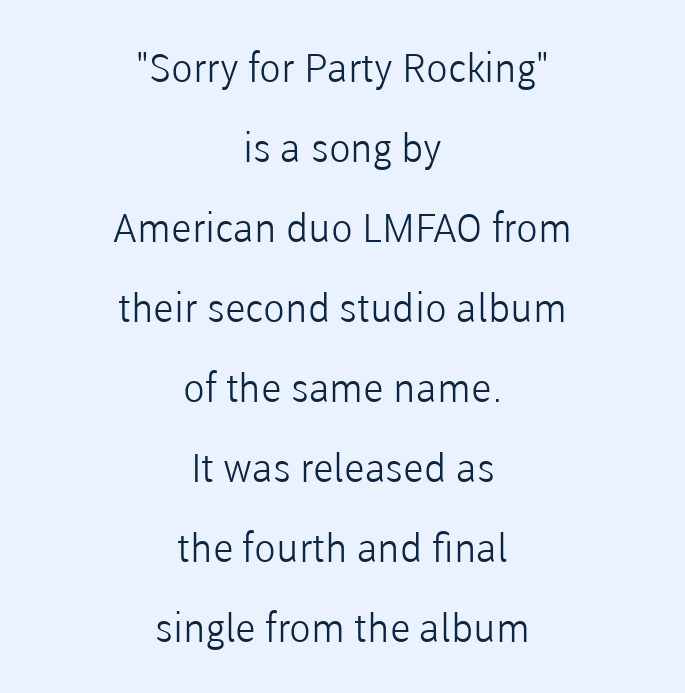
Centered paragraph, ragged on both sides. One glance says open: line gaps are wider than usual. Is this a sans? Yes — the strokes have no serifs. Rendered with straight, roman letterforms. The passage shown is typed in a proportional face where columns would drift.
